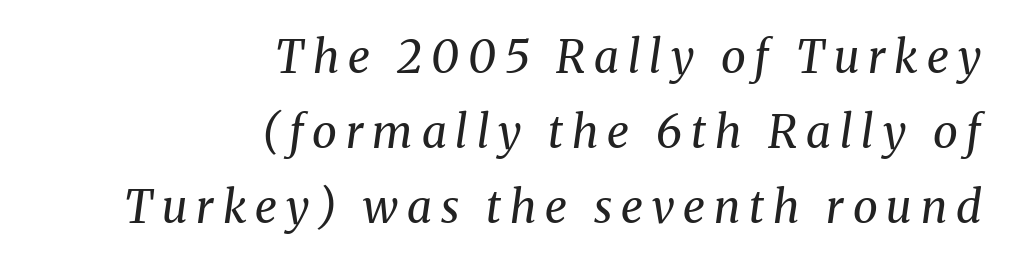
Proportional: the letters do not fall into vertical columns. Each row of text sits above clean, open space. Visually the block forms a straight wall on the right and a jagged coastline on the left. In terms of posture, this sample is oblique. Reading down the column, the eye jumps a familiar distance to each next line.
